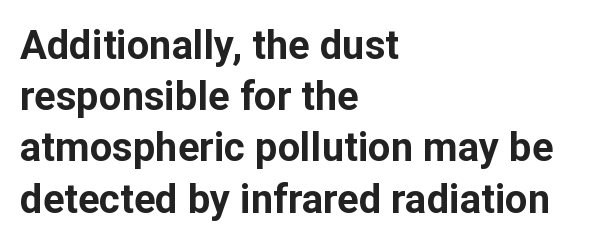
Q: Is the text bold? A: Yes.
Q: Is the text italic (slanted)? A: No, it is upright.
Q: Is the typeface a serif or a sans-serif typeface? A: Sans-serif.
Q: Is the text underlined? A: No.
Q: How is the paragraph aligned? A: Left-aligned.
Q: Is the spacing between letters normal or unusually wide? A: Normal.
Q: Is the spacing between lines tight, normal or loose? A: Normal.
Q: Width (condensed, normal, or wide)? A: Normal.
Q: Stroke contrast? A: Low.
Q: x-height? A: Medium.
Q: Monospaced? A: No.
